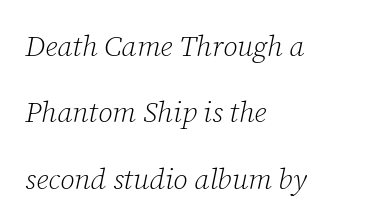
Looking at the ascenders, they clearly lean. Does the leading feel generous? Absolutely, it's lavish. Old-style or modern, the face here clearly has serifs. Here the designer chose a conventional face with non-uniform glyph widths. You could call the tracking neutral — neither tight nor loose.
